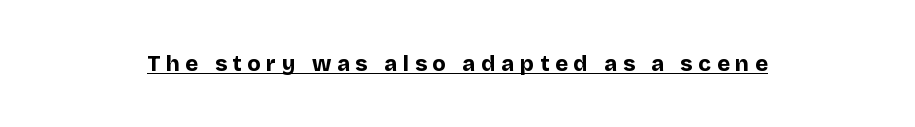
Q: Is the text bold? A: Yes.
Q: Is the text italic (slanted)? A: No, it is upright.
Q: Is the text underlined? A: Yes.
Q: Is the spacing between letters normal or unusually wide? A: Unusually wide.
